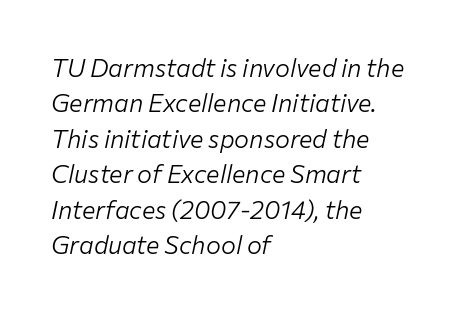
The rendering keeps characters at their native spacing. Compared with typical paragraphs, the rows here are spaced about the same. The passage is arranged the way most books set body copy — flush left. Any mark beneath the type? The region is blank.
